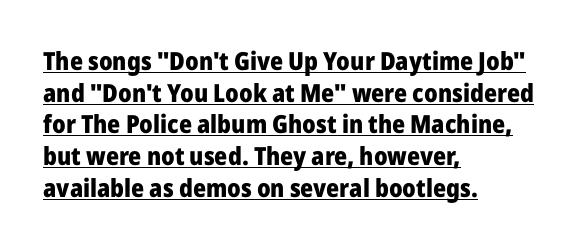
Q: Is the text bold? A: Yes.
Q: Is the text italic (slanted)? A: No, it is upright.
Q: Is the text underlined? A: Yes.
Q: How is the paragraph aligned? A: Left-aligned.
Q: Is the spacing between letters normal or unusually wide? A: Normal.
Q: Is the spacing between lines tight, normal or loose? A: Normal.
